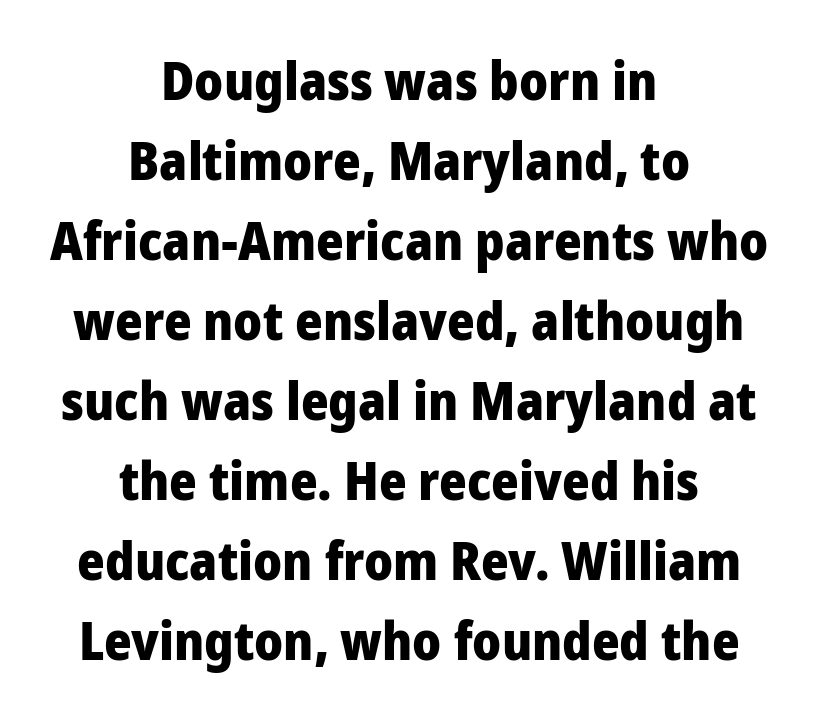
Q: Is the text bold? A: Yes.
Q: Is the text italic (slanted)? A: No, it is upright.
Q: Is the typeface a serif or a sans-serif typeface? A: Sans-serif.
Q: Is the text underlined? A: No.
Q: How is the paragraph aligned? A: Centered.
Q: Is the spacing between letters normal or unusually wide? A: Normal.
Q: Is the spacing between lines tight, normal or loose? A: Normal.
Q: Width (condensed, normal, or wide)? A: Normal.
Q: Stroke contrast? A: Low.
Q: x-height? A: Medium.
Q: Monospaced? A: No.
